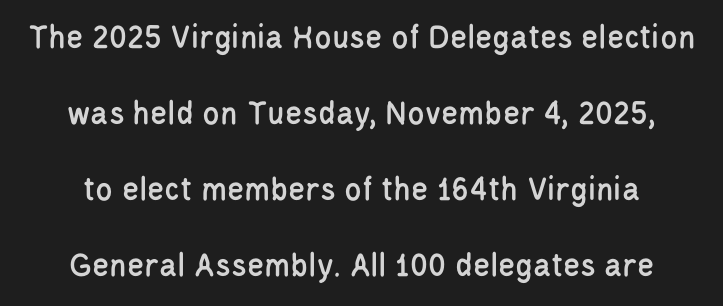
{"serif": "no", "italic": "no", "width": "condensed", "stroke_contrast": "low", "x_height": "large", "monospaced": "no", "underline": "no", "line_spacing": "loose", "line_spacing_ratio": 2.17, "letter_spacing": "normal", "letter_spacing_em": 0.0, "glyph_px": 35}
